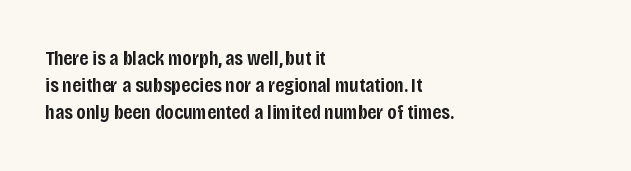
The typography opts for an upright posture over an oblique one. The typesetting leans somewhat heavy: a semibold. Look at the tracking — it's just the regular setting, nothing added. Bare-footed words on every line. Summary of vertical rhythm: regular, with standard interline spacing. The paragraph shown leans on its left margin.
